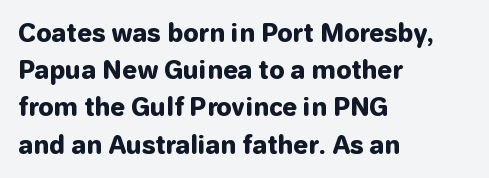
Q: Is the text bold? A: Yes.
Q: Is the text italic (slanted)? A: No, it is upright.
Q: Is the text underlined? A: No.
Q: How is the paragraph aligned? A: Left-aligned.
Q: Is the spacing between letters normal or unusually wide? A: Normal.
Q: Is the spacing between lines tight, normal or loose? A: Normal.
